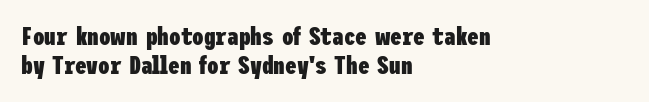
The image shows 26 px bold type, upright; set left-aligned, tight line spacing (1.13x), normal letter spacing, not underlined.
